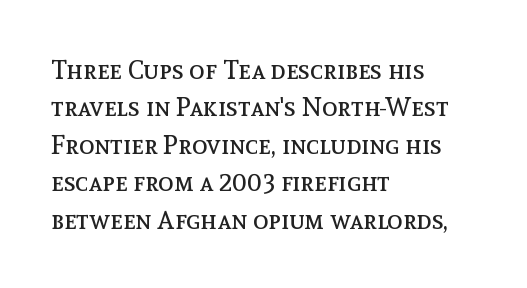
Is the letter spacing exaggerated? No — it looks like the ordinary default. This block has exactly the height ordinary leading produces. This is the regular roman posture of the typeface. Weight: not bold — regular or lighter.
